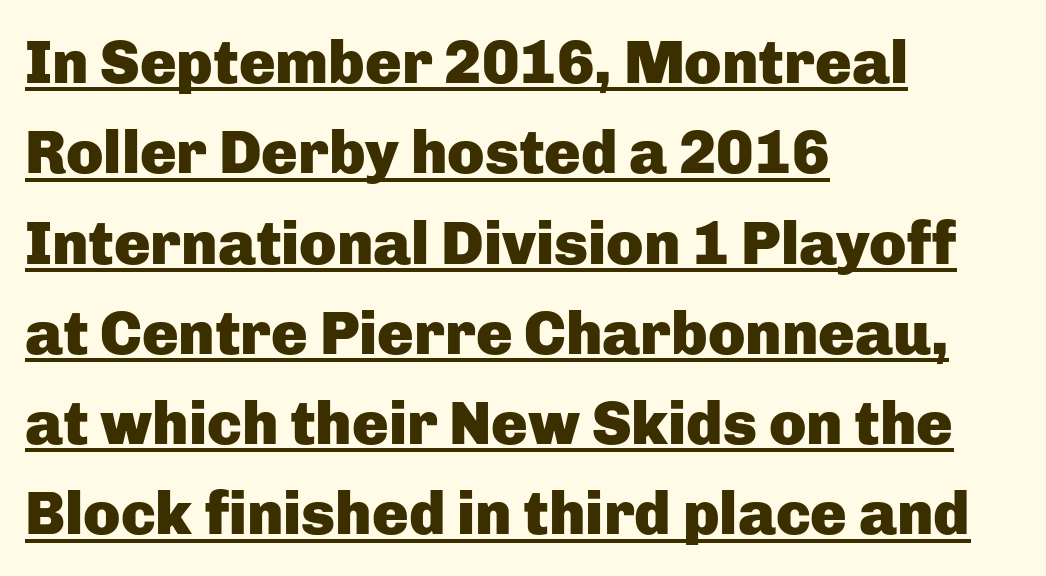
Q: Is the text bold? A: Yes.
Q: Is the text italic (slanted)? A: No, it is upright.
Q: Is the typeface a serif or a sans-serif typeface? A: Sans-serif.
Q: Is the text underlined? A: Yes.
Q: How is the paragraph aligned? A: Left-aligned.
Q: Is the spacing between letters normal or unusually wide? A: Normal.
Q: Is the spacing between lines tight, normal or loose? A: Normal.
Q: Width (condensed, normal, or wide)? A: Normal.
Q: Stroke contrast? A: Low.
Q: x-height? A: Medium.
Q: Monospaced? A: No.
